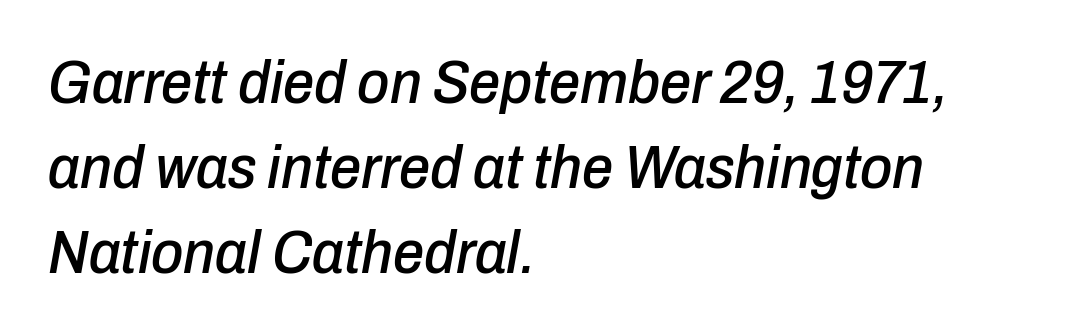
Q: Is the text italic (slanted)? A: Yes, it leans right by about 10 degrees.
Q: Is the text underlined? A: No.
Q: How is the paragraph aligned? A: Left-aligned.
Q: Is the spacing between letters normal or unusually wide? A: Normal.
Q: Is the spacing between lines tight, normal or loose? A: Normal.
Q: Width (condensed, normal, or wide)? A: Condensed.
Q: Stroke contrast? A: Low.
Q: x-height? A: Medium.
Q: Monospaced? A: No.
